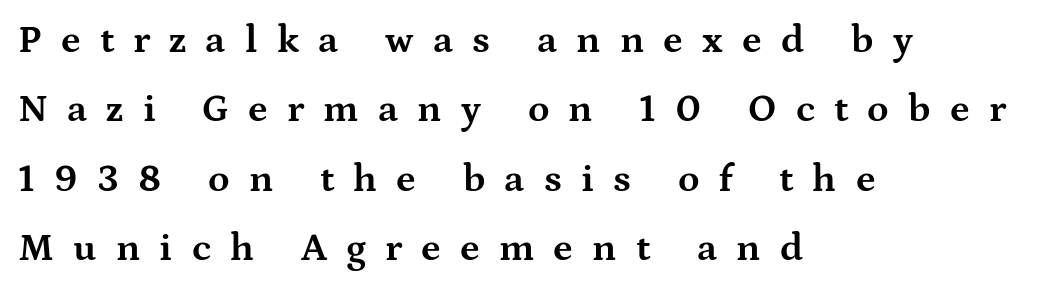
The image shows 39 px bold, wide serif type, upright; set left-aligned, line spacing 1.78x, unusually wide letter spacing (+0.49 em), not underlined; medium stroke contrast and a medium x-height.
